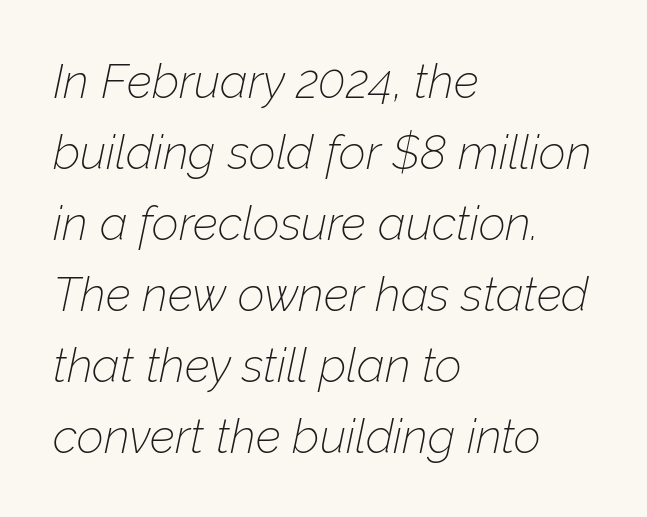
The image shows 47 px thin type, italic (leaning right); set left-aligned, normal line spacing (1.51x), normal letter spacing, not underlined; low stroke contrast and a medium x-height.
